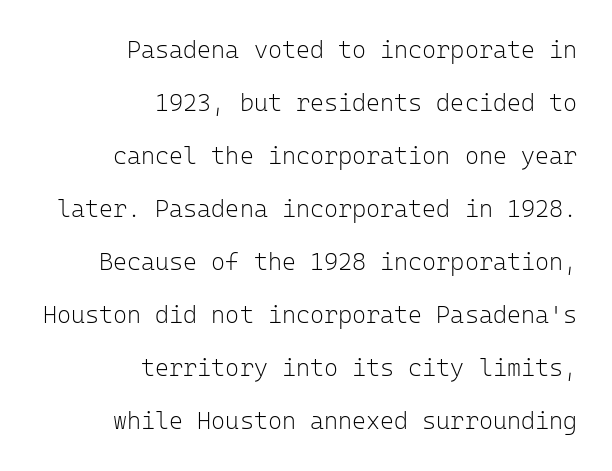
Q: Is the text bold? A: No.
Q: Is the text italic (slanted)? A: No, it is upright.
Q: Is the text underlined? A: No.
Q: How is the paragraph aligned? A: Right-aligned.
Q: Is the spacing between letters normal or unusually wide? A: Normal.
Q: Is the spacing between lines tight, normal or loose? A: Loose.
